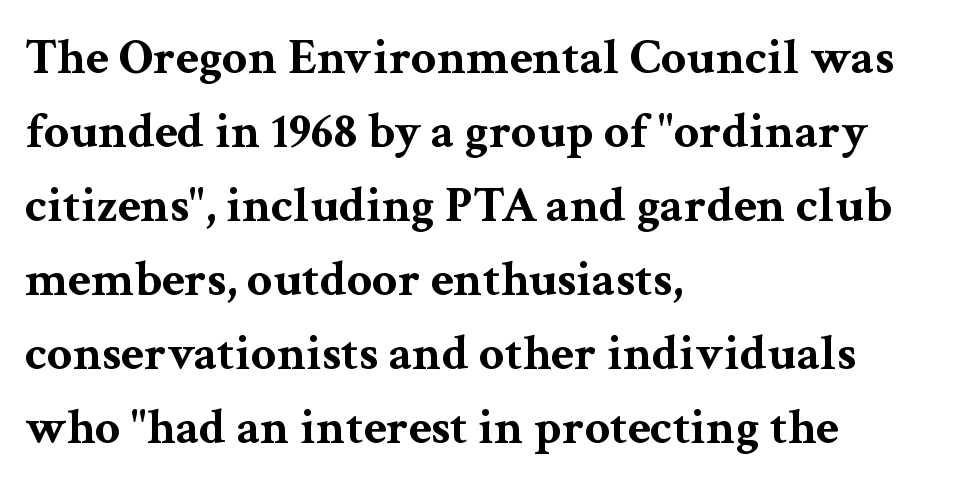
Q: Is the text bold? A: Yes.
Q: Is the text italic (slanted)? A: No, it is upright.
Q: Is the typeface a serif or a sans-serif typeface? A: Serif.
Q: Is the text underlined? A: No.
Q: How is the paragraph aligned? A: Left-aligned.
Q: Is the spacing between letters normal or unusually wide? A: Normal.
Q: Is the spacing between lines tight, normal or loose? A: Normal.
Q: Width (condensed, normal, or wide)? A: Wide.
Q: Stroke contrast? A: Medium.
Q: x-height? A: Medium.
Q: Monospaced? A: No.
